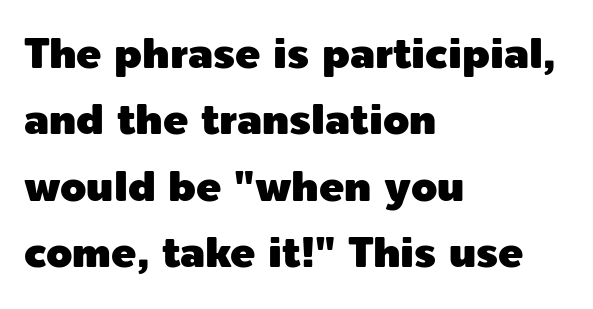
{"serif": "no", "italic": "no", "width": "normal", "x_height": "medium", "monospaced": "no", "underline": "no", "align": "left", "line_spacing": "normal", "line_spacing_ratio": 1.58, "letter_spacing": "normal", "letter_spacing_em": 0.0, "glyph_px": 42}
